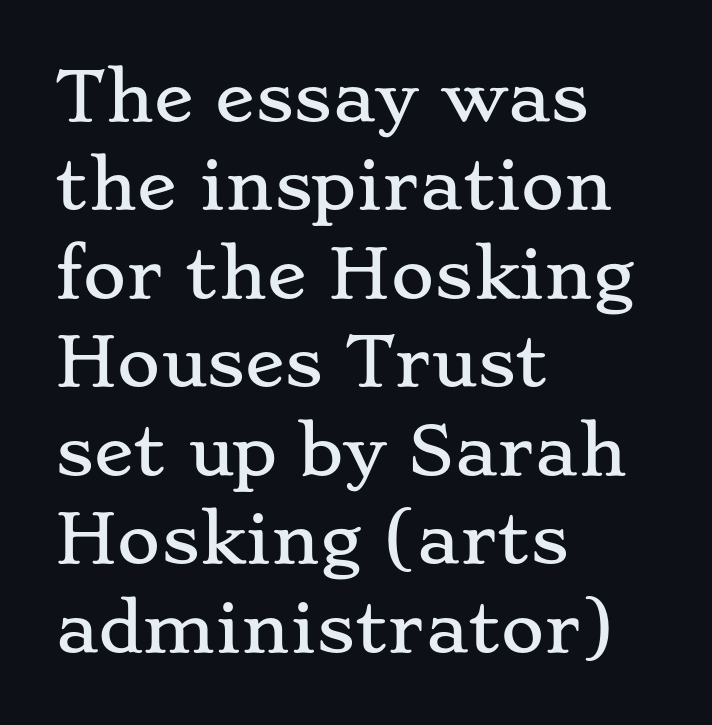
{"serif": "yes", "italic": "no", "width": "wide", "stroke_contrast": "low", "x_height": "small", "monospaced": "no", "underline": "no", "align": "left", "line_spacing": "normal", "line_spacing_ratio": 1.34, "letter_spacing": "normal", "letter_spacing_em": 0.0, "glyph_px": 66}
